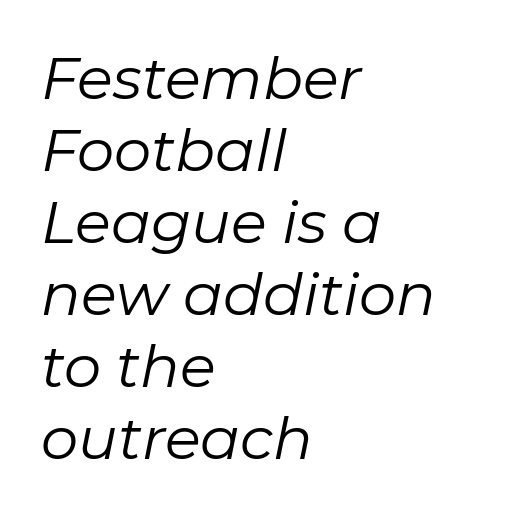
The image shows 59 px regular-weight type, italic (leaning right); set left-aligned, line spacing 1.22x, normal letter spacing, not underlined; low stroke contrast and a medium x-height.
